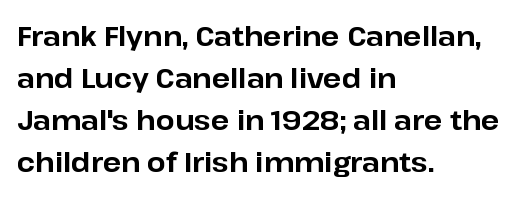
{"italic": "no", "bold": "yes", "underline": "no", "align": "left", "line_spacing": "normal", "line_spacing_ratio": 1.56, "letter_spacing": "normal", "letter_spacing_em": 0.0, "glyph_px": 27}
